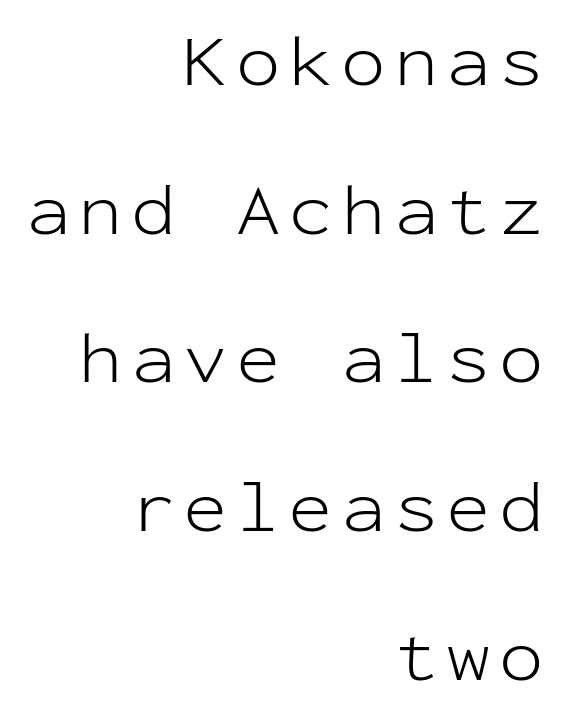
The image shows 74 px light sans-serif type, upright, monospaced; set right-aligned, loose line spacing (2.01x), not underlined; low stroke contrast and a medium x-height.
